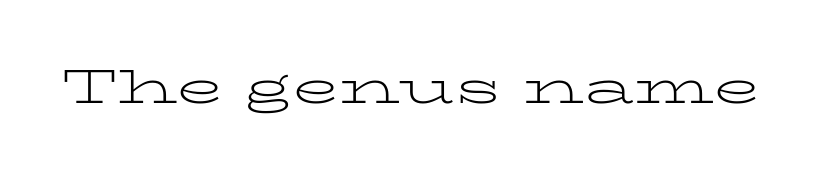
The image shows 48 px light, wide serif type, upright; set normal letter spacing, not underlined; low stroke contrast and a medium x-height.
